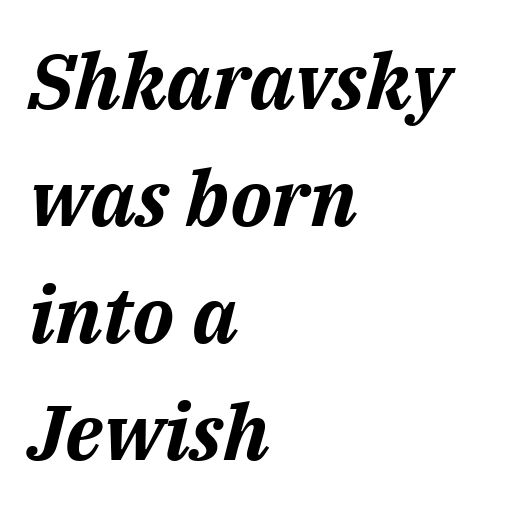
The image shows 78 px bold type, italic (leaning right); set left-aligned, normal line spacing (1.5x), normal letter spacing, not underlined; medium stroke contrast and a medium x-height.
